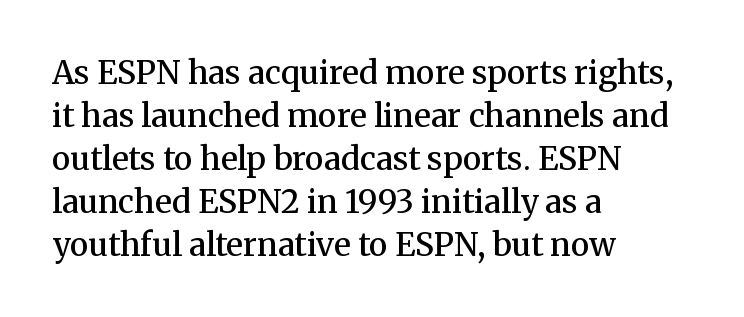
{"serif": "yes", "italic": "no", "bold": "semi", "weight": "semibold", "width": "normal", "stroke_contrast": "medium", "x_height": "medium", "monospaced": "no", "underline": "no", "align": "left", "line_spacing": "normal", "line_spacing_ratio": 1.34, "letter_spacing": "normal", "letter_spacing_em": 0.0, "glyph_px": 32}
